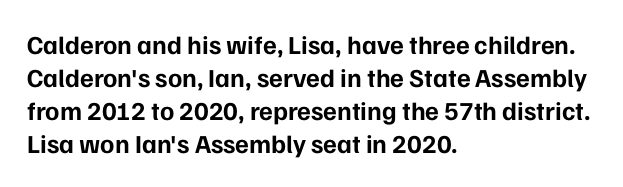
{"italic": "no", "bold": "yes", "underline": "no", "align": "left", "line_spacing": "normal", "line_spacing_ratio": 1.27, "letter_spacing": "normal", "letter_spacing_em": 0.0, "glyph_px": 26}
